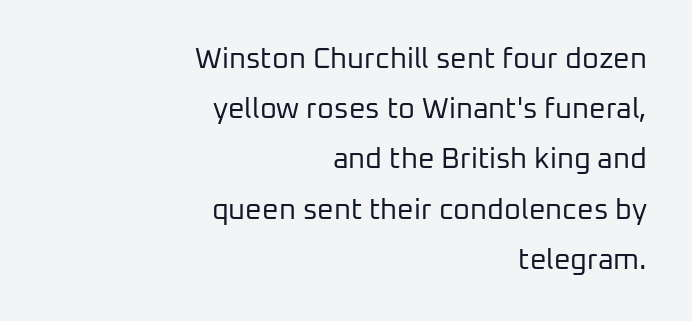
I'd call this a sans setting — the letters go barefoot. How are the letters spaced? Ordinarily, with no added tracking. The foot of each line stays bare and open. Do the characters align in a grid? No, the font is proportional. These lines are set flush right with a ragged left edge.
